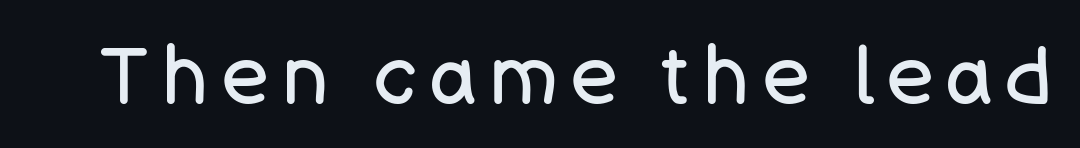
{"serif": "no", "italic": "no", "bold": "no", "weight": "regular", "width": "normal", "stroke_contrast": "low", "x_height": "large", "monospaced": "no", "underline": "no", "glyph_px": 79}
